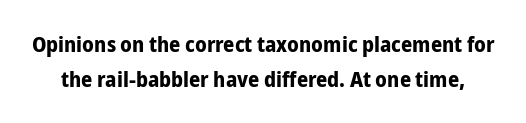
{"italic": "no", "bold": "yes", "underline": "no", "line_spacing": "normal", "line_spacing_ratio": 1.61, "letter_spacing": "normal", "letter_spacing_em": 0.0, "glyph_px": 22}
